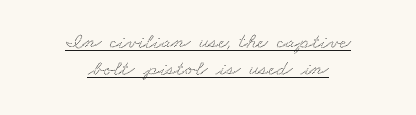
Q: Is the text underlined? A: Yes.
Q: How is the paragraph aligned? A: Centered.
Q: Is the spacing between letters normal or unusually wide? A: Normal.
